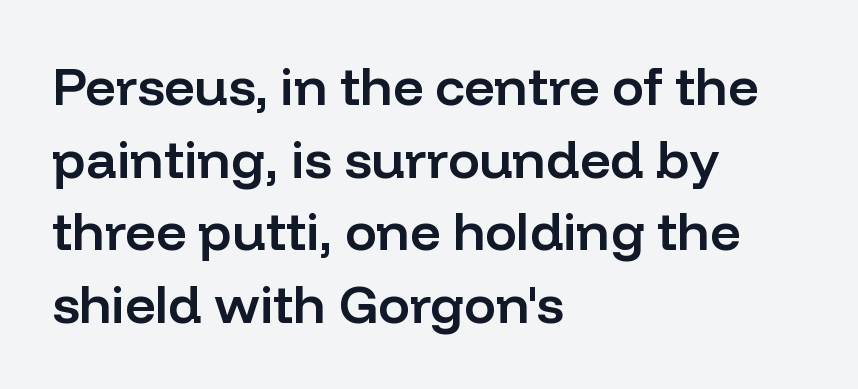
{"serif": "no", "italic": "no", "bold": "semi", "weight": "semibold", "width": "normal", "stroke_contrast": "low", "x_height": "medium", "monospaced": "no", "underline": "no", "align": "left", "line_spacing": "normal", "line_spacing_ratio": 1.37, "letter_spacing": "normal", "letter_spacing_em": 0.0, "glyph_px": 53}
